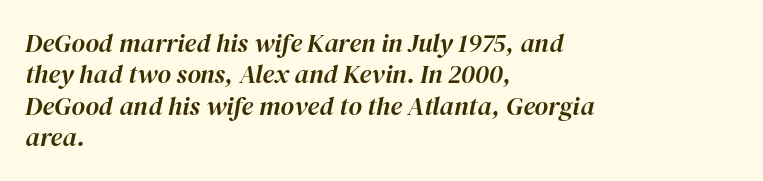
Q: Is the text italic (slanted)? A: Yes, it leans right by about 12 degrees.
Q: Is the text underlined? A: No.
Q: How is the paragraph aligned? A: Left-aligned.
Q: Is the spacing between letters normal or unusually wide? A: Normal.
